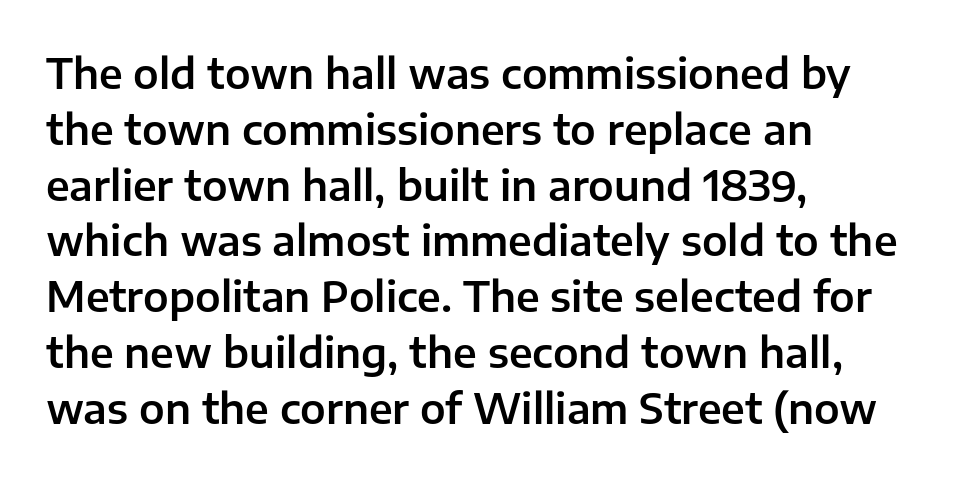
The image shows 41 px sans-serif type, upright; set left-aligned, normal line spacing (1.36x), normal letter spacing, not underlined; low stroke contrast and a medium x-height.
